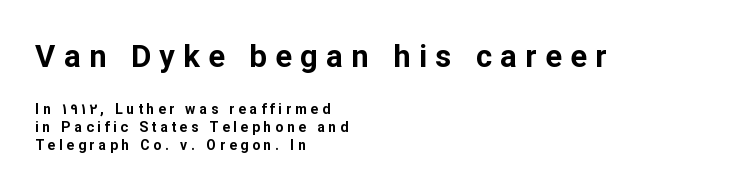
Teacher's note: observe the even left margin — that is flush-left alignment. The letters carry no serifs — their stems end cleanly without finishing strokes. Bigger letters appear in the top chunk; the bottom chunk is reduced. This block has exactly the height ordinary leading produces.
